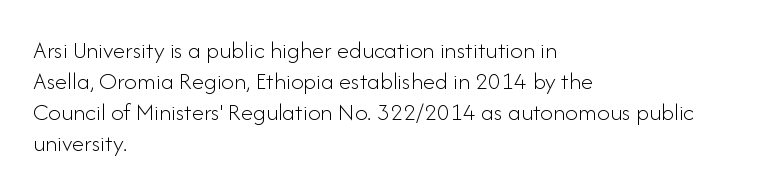
Q: Is the text bold? A: No.
Q: Is the text italic (slanted)? A: No, it is upright.
Q: Is the text underlined? A: No.
Q: How is the paragraph aligned? A: Left-aligned.
Q: Is the spacing between letters normal or unusually wide? A: Normal.
